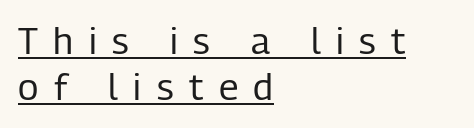
The image shows 37 px regular-weight, condensed sans-serif type, upright; set left-aligned, normal line spacing (1.25x), unusually wide letter spacing (+0.42 em), underlined; low stroke contrast and a medium x-height.
